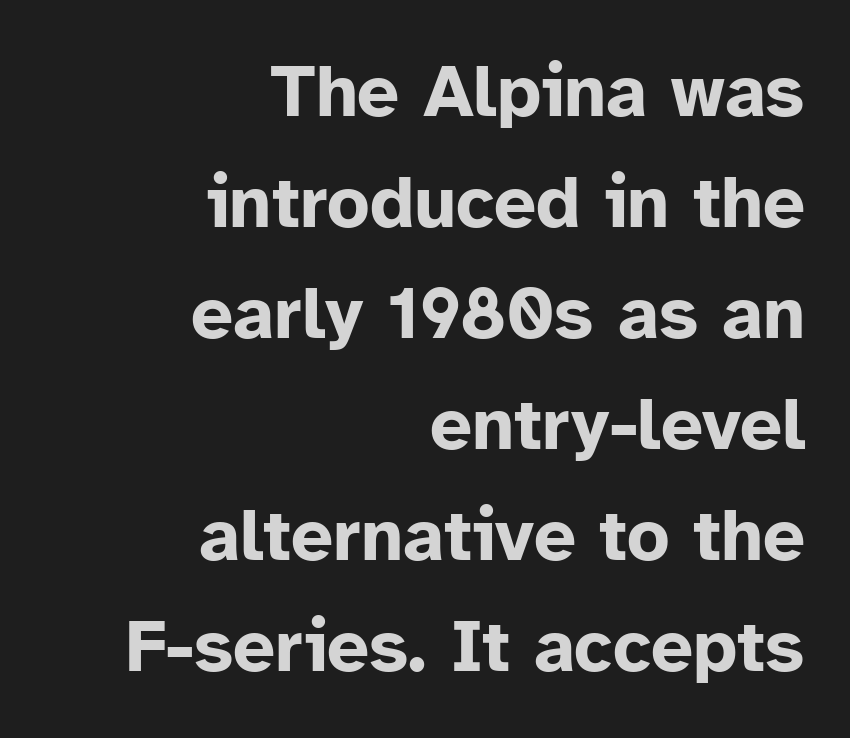
{"serif": "no", "italic": "no", "bold": "yes", "weight": "bold", "width": "normal", "stroke_contrast": "low", "x_height": "medium", "monospaced": "no", "underline": "no", "align": "right", "line_spacing": "normal", "line_spacing_ratio": 1.5, "letter_spacing": "normal", "letter_spacing_em": 0.0, "glyph_px": 74}
